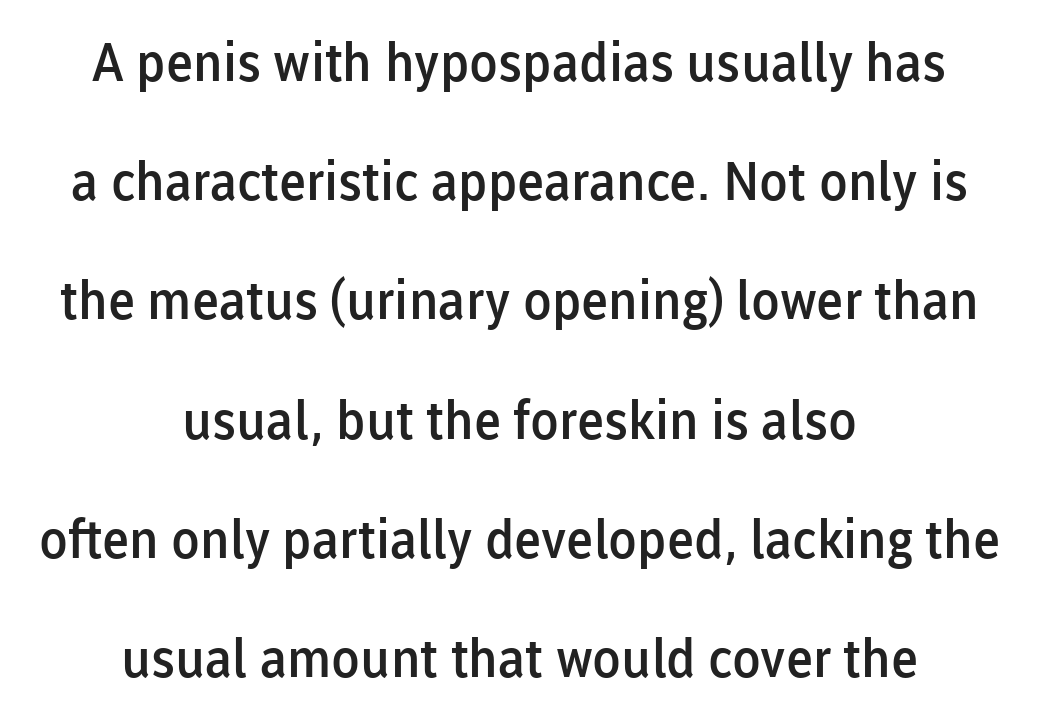
{"serif": "no", "italic": "no", "bold": "semi", "weight": "semibold", "width": "normal", "stroke_contrast": "low", "x_height": "medium", "monospaced": "no", "underline": "no", "align": "center", "line_spacing": "loose", "line_spacing_ratio": 2.25, "letter_spacing": "normal", "letter_spacing_em": 0.0, "glyph_px": 53}
